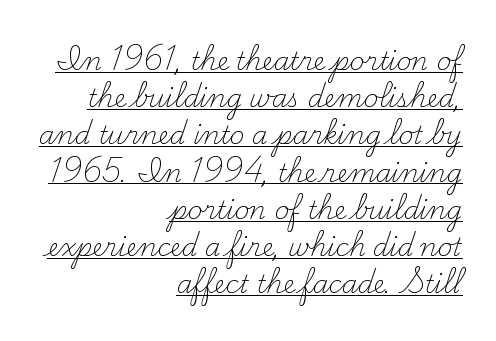
The image shows 25 px text type; set right-aligned, normal line spacing (1.49x), normal letter spacing, underlined.
